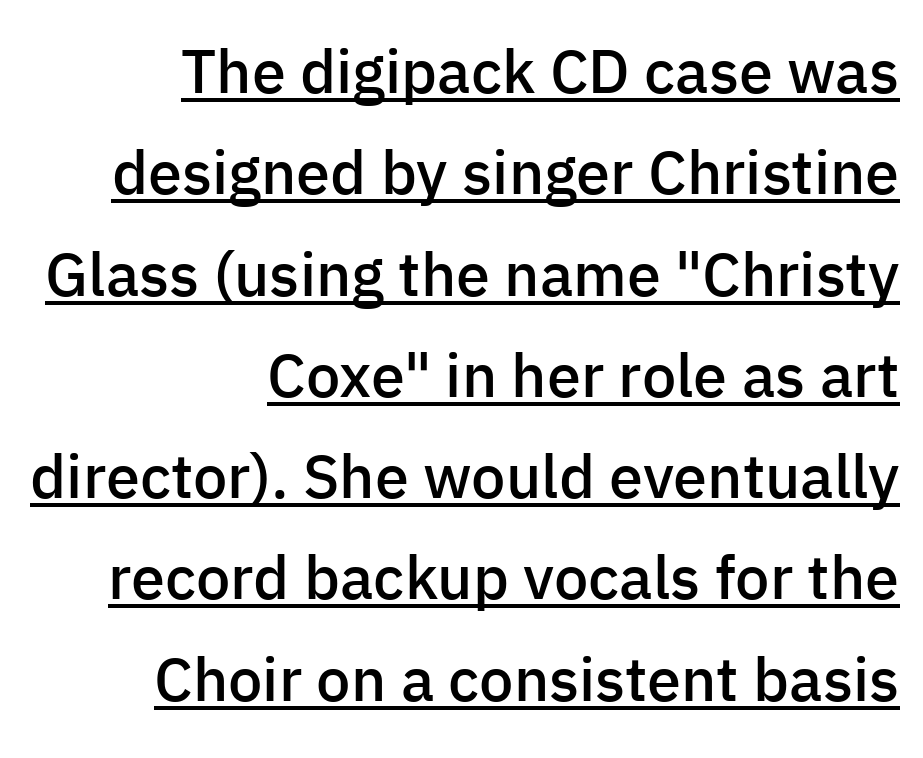
Alignment: flush right. Italic? Not at all — the glyphs are vertical. The typeface chosen for these lines omits serifs. Each letter keeps its own natural width here, so spacing adapts to shape.
